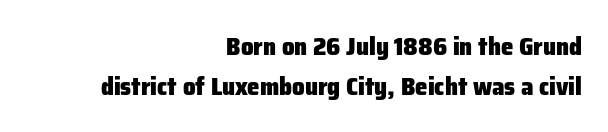
Normally led — the rows are evenly, conventionally spaced. I'd describe the lettering as bold — thick and assertive. The string is rendered with underlining switched off. Letter spacing: default. Every character sits straight up, as roman type does.
